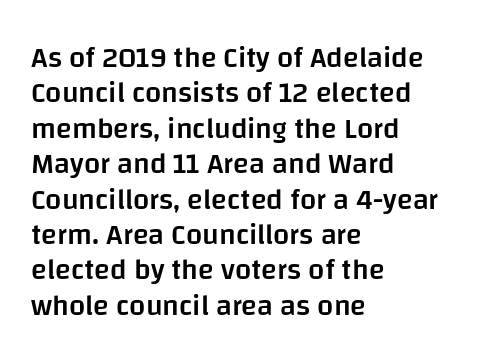
Q: Is the text bold? A: Semi-bold.
Q: Is the text italic (slanted)? A: No, it is upright.
Q: Is the typeface a serif or a sans-serif typeface? A: Sans-serif.
Q: Is the text underlined? A: No.
Q: How is the paragraph aligned? A: Left-aligned.
Q: Is the spacing between letters normal or unusually wide? A: Normal.
Q: Width (condensed, normal, or wide)? A: Normal.
Q: Stroke contrast? A: Low.
Q: x-height? A: Large.
Q: Monospaced? A: No.
